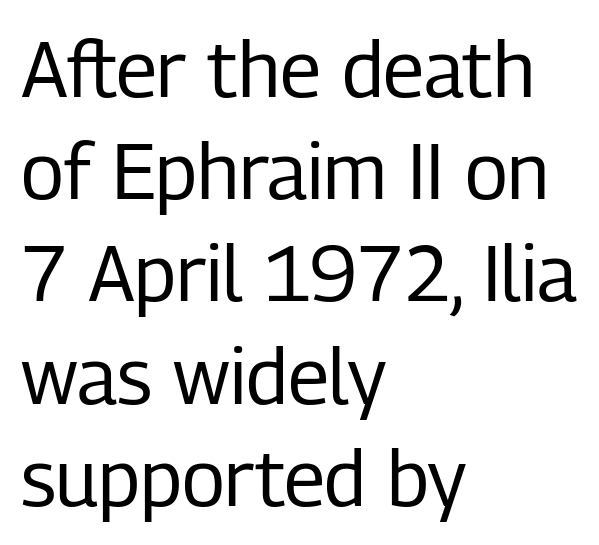
Note the varied advance widths — an 'i' is clearly narrower than an 'm'. Upright lettering throughout. A typesetter would label this face a sans. Quick note: interline space is typical. The foot of each line stays bare and open.
